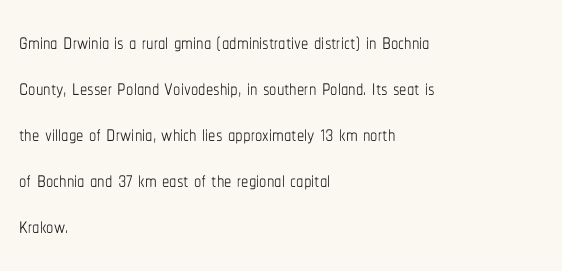
The image shows 29 px thin, condensed type, upright; set left-aligned, normal line spacing (1.59x), normal letter spacing, not underlined; low stroke contrast and a medium x-height.
